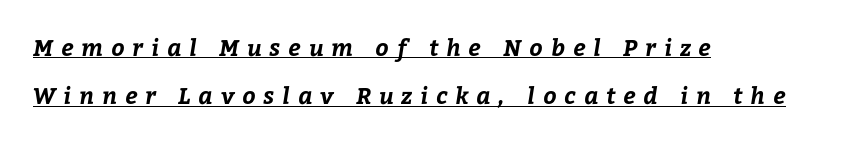
The image shows 23 px bold type; set left-aligned, loose line spacing (2.1x), unusually wide letter spacing (+0.35 em), underlined.
